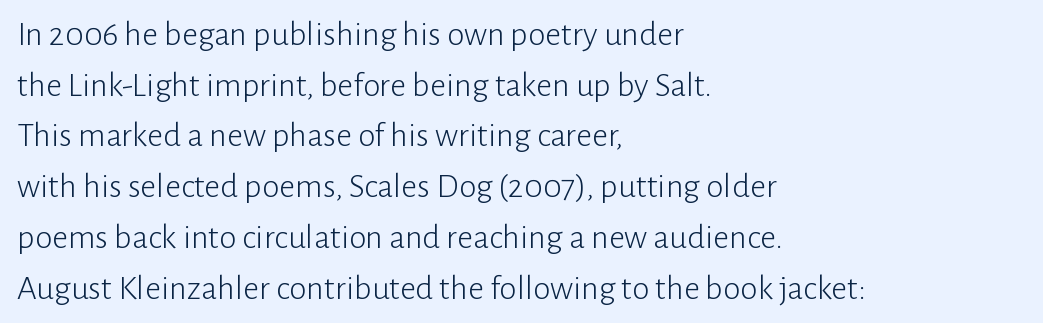
The image shows 35 px light sans-serif type, upright; set left-aligned, normal line spacing (1.45x), normal letter spacing, not underlined; low stroke contrast and a medium x-height.
